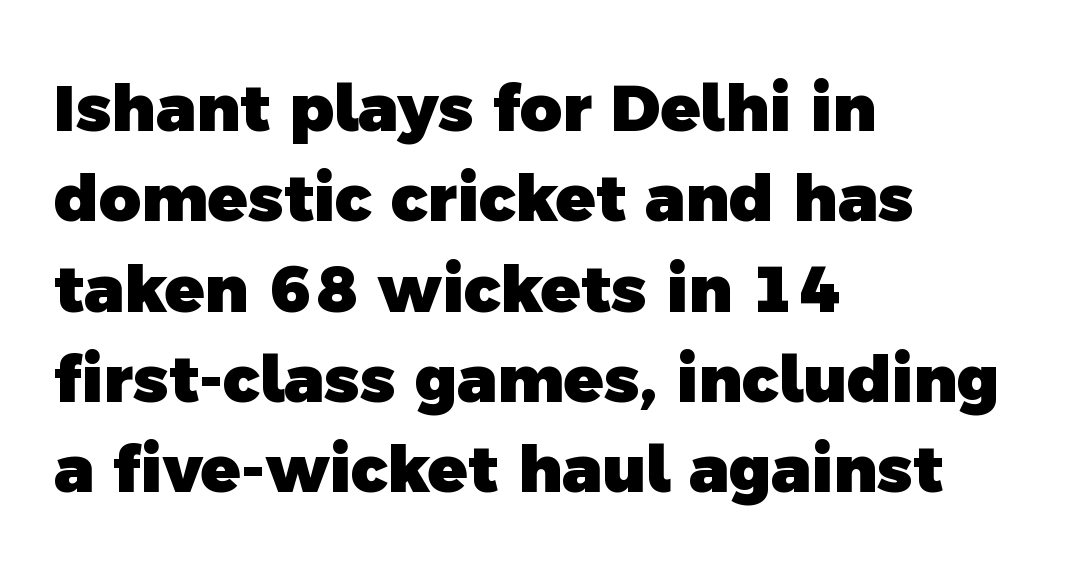
The image shows 65 px heavy sans-serif type; set left-aligned, normal line spacing (1.39x), normal letter spacing, not underlined; a medium x-height.
